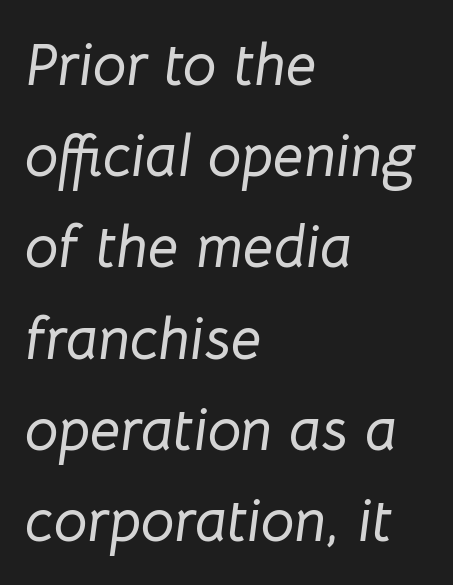
Q: Is the text italic (slanted)? A: Yes, it leans right by about 8 degrees.
Q: Is the text underlined? A: No.
Q: How is the paragraph aligned? A: Left-aligned.
Q: Is the spacing between letters normal or unusually wide? A: Normal.
Q: Is the spacing between lines tight, normal or loose? A: Normal.
Q: Width (condensed, normal, or wide)? A: Normal.
Q: Stroke contrast? A: Low.
Q: x-height? A: Medium.
Q: Monospaced? A: No.
